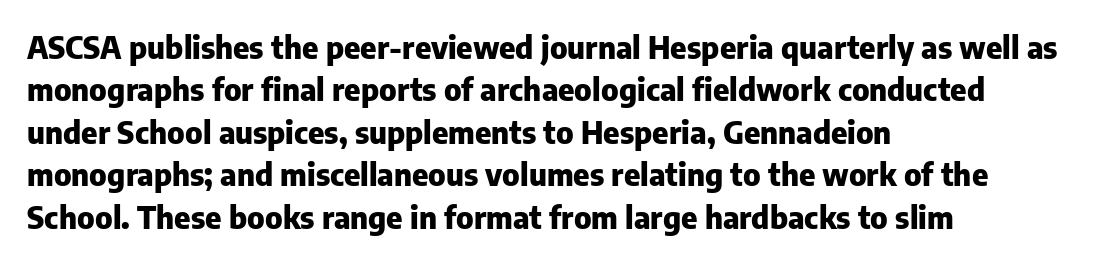
Q: Is the text bold? A: Yes.
Q: Is the text italic (slanted)? A: No, it is upright.
Q: Is the typeface a serif or a sans-serif typeface? A: Sans-serif.
Q: Is the text underlined? A: No.
Q: How is the paragraph aligned? A: Left-aligned.
Q: Is the spacing between letters normal or unusually wide? A: Normal.
Q: Is the spacing between lines tight, normal or loose? A: Normal.
Q: Width (condensed, normal, or wide)? A: Normal.
Q: Stroke contrast? A: Low.
Q: x-height? A: Medium.
Q: Monospaced? A: No.
